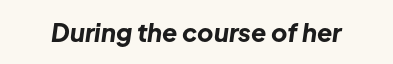
The image shows 25 px bold type, italic (leaning right); set normal letter spacing, not underlined.
